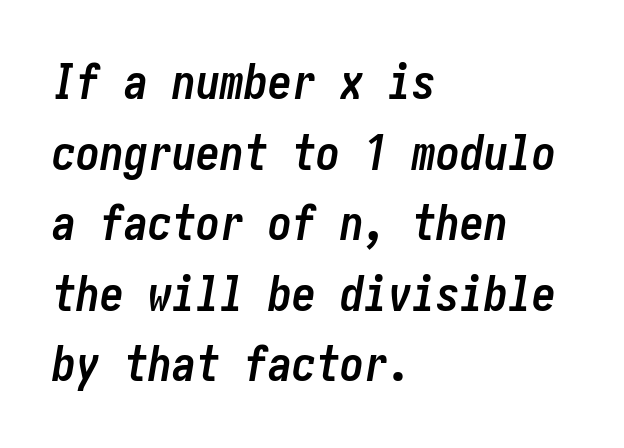
Glance below the letters and you will spot only blank space. Every row of glyphs begins at an identical x-position on the left. Characters are canted at an angle relative to the baseline's perpendicular. Rows of type keep a routine distance in the vertical direction. Students, this is bold: see how much ink each stroke carries. What stands out about the letter spacing? Nothing — it is the standard amount.
